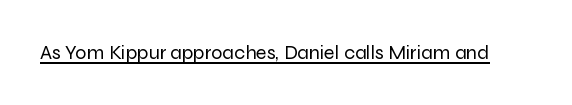
Between one letter and the next there's only the usual sliver of space. A roman cut, with each character standing at attention. The rendered words wear a rule along their underside. Heaviness? Minimal to ordinary, like unemphasized prose.
